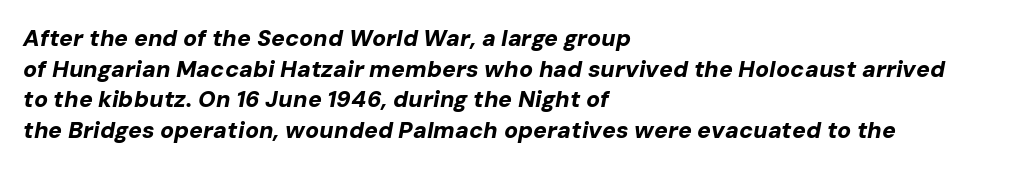
Q: Is the text bold? A: Yes.
Q: Is the text italic (slanted)? A: Yes, it leans right by about 10 degrees.
Q: Is the text underlined? A: No.
Q: How is the paragraph aligned? A: Left-aligned.
Q: Is the spacing between letters normal or unusually wide? A: Normal.
Q: Is the spacing between lines tight, normal or loose? A: Normal.
